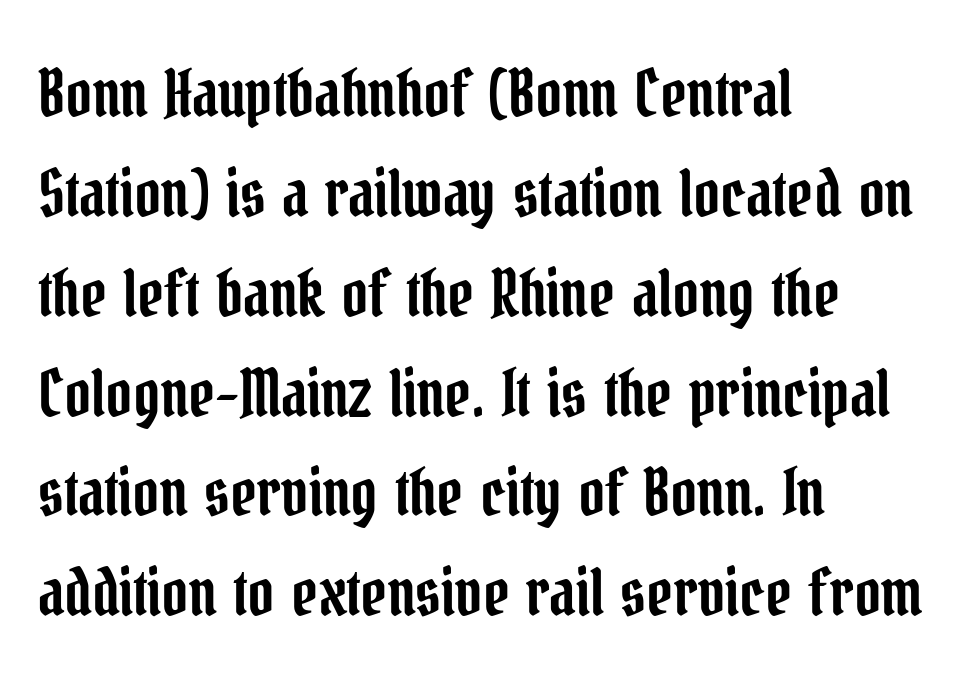
No word sits above an underline. Left-aligned paragraph, ragged on the right. The line-height multiplier appears to be the usual default. No extra tracking has been applied to these lines.
